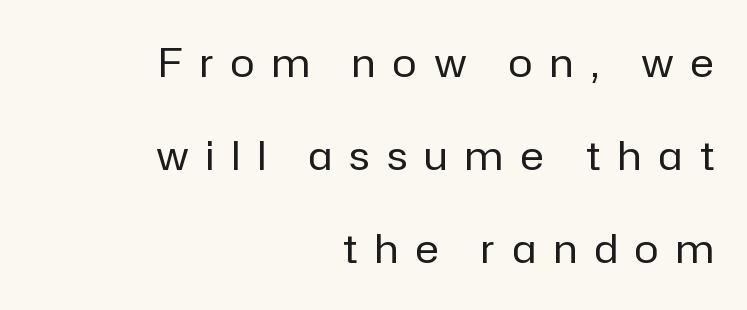
Q: Is the text bold? A: No.
Q: Is the text italic (slanted)? A: No, it is upright.
Q: Is the typeface a serif or a sans-serif typeface? A: Sans-serif.
Q: Is the text underlined? A: No.
Q: How is the paragraph aligned? A: Right-aligned.
Q: Is the spacing between letters normal or unusually wide? A: Unusually wide.
Q: Is the spacing between lines tight, normal or loose? A: Loose.
Q: Width (condensed, normal, or wide)? A: Normal.
Q: Stroke contrast? A: Low.
Q: x-height? A: Medium.
Q: Monospaced? A: No.
